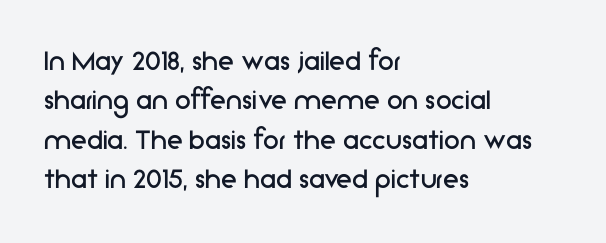
The image shows 32 px regular-weight sans-serif type, upright; set left-aligned, line spacing 1.23x, normal letter spacing, not underlined; low stroke contrast and a medium x-height.
